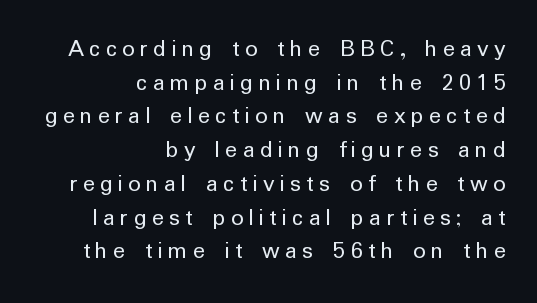
{"italic": "no", "bold": "no", "underline": "no", "align": "right", "line_spacing": "normal", "line_spacing_ratio": 1.35, "letter_spacing": "wide", "letter_spacing_em": 0.21, "glyph_px": 25}
